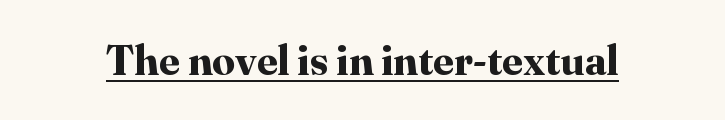
The image shows 41 px bold serif type, upright; set normal letter spacing, underlined; high stroke contrast and a medium x-height.
